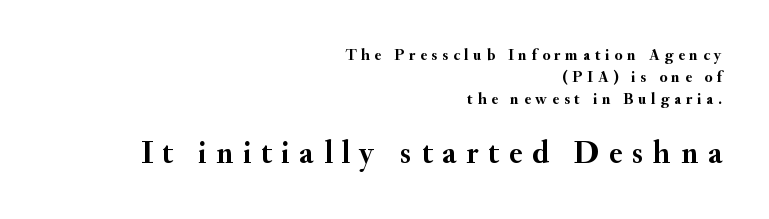
Q: Is the text bold? A: Yes.
Q: Is the text italic (slanted)? A: No, it is upright.
Q: Is the typeface a serif or a sans-serif typeface? A: Serif.
Q: Is the text underlined? A: No.
Q: How is the paragraph aligned? A: Right-aligned.
Q: Is the spacing between letters normal or unusually wide? A: Unusually wide.
Q: Is the spacing between lines tight, normal or loose? A: Normal.
Q: Which block of text is set in a larger size, the first (top) or the second (bottom)? A: The second (bottom) one.
Q: Width (condensed, normal, or wide)? A: Normal.
Q: Stroke contrast? A: Medium.
Q: x-height? A: Small.
Q: Monospaced? A: No.
